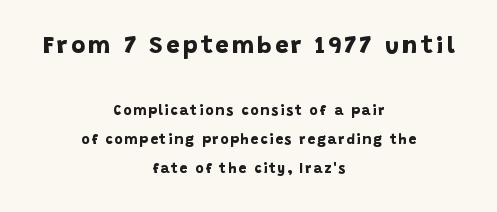
{"bold": "yes", "underline": "no", "align": "center", "line_spacing": "loose", "line_spacing_ratio": 2.07, "larger_block": "first", "size_ratio": 1.71, "glyph_px": 24}
